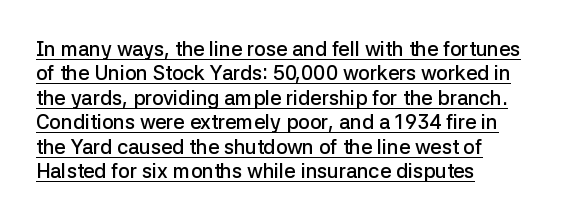
Q: Is the text bold? A: Semi-bold.
Q: Is the text italic (slanted)? A: No, it is upright.
Q: Is the text underlined? A: Yes.
Q: How is the paragraph aligned? A: Left-aligned.
Q: Is the spacing between letters normal or unusually wide? A: Normal.
